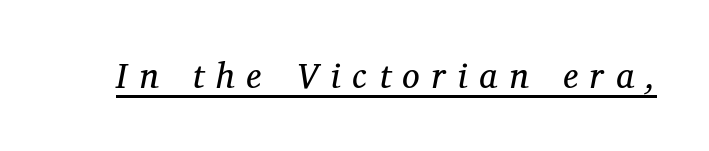
Q: Is the text bold? A: No.
Q: Is the text italic (slanted)? A: Yes, it leans right by about 12 degrees.
Q: Is the typeface a serif or a sans-serif typeface? A: Serif.
Q: Is the text underlined? A: Yes.
Q: Is the spacing between letters normal or unusually wide? A: Unusually wide.
Q: Width (condensed, normal, or wide)? A: Normal.
Q: Stroke contrast? A: Medium.
Q: x-height? A: Medium.
Q: Monospaced? A: No.
